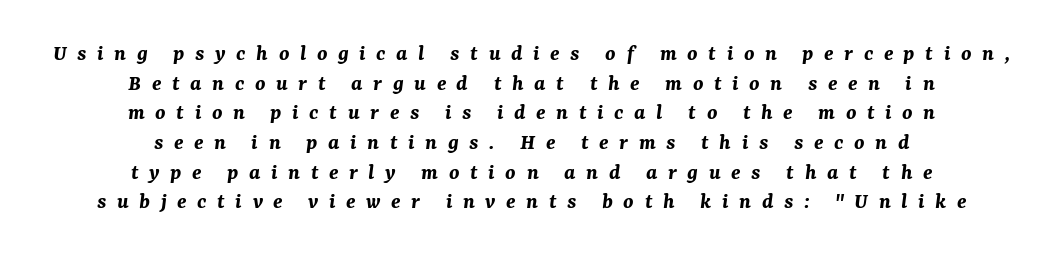
Q: Is the text bold? A: Yes.
Q: Is the text italic (slanted)? A: Yes, it leans right by about 7 degrees.
Q: Is the text underlined? A: No.
Q: How is the paragraph aligned? A: Centered.
Q: Is the spacing between letters normal or unusually wide? A: Unusually wide.
Q: Is the spacing between lines tight, normal or loose? A: Normal.
